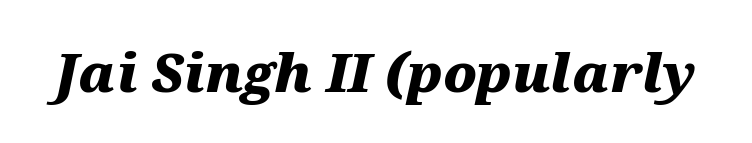
{"italic": "yes", "lean": "right", "slant_degrees": 12, "bold": "yes", "weight": "heavy", "width": "wide", "stroke_contrast": "medium", "x_height": "medium", "monospaced": "no", "underline": "no", "letter_spacing": "normal", "letter_spacing_em": 0.0, "glyph_px": 53}
